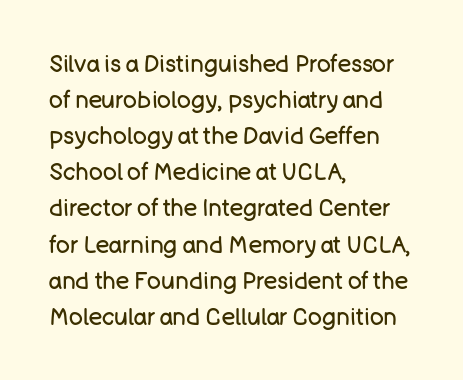
The image shows 23 px text type, upright; set left-aligned, normal line spacing (1.57x), normal letter spacing, not underlined.
